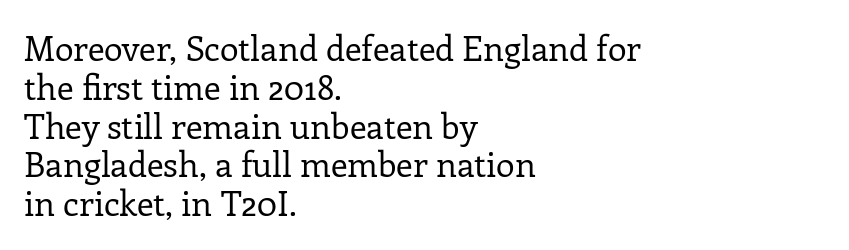
{"serif": "yes", "italic": "no", "bold": "no", "weight": "regular", "width": "normal", "stroke_contrast": "low", "x_height": "medium", "monospaced": "no", "underline": "no", "align": "left", "line_spacing": "tight", "line_spacing_ratio": 1.14, "letter_spacing": "normal", "letter_spacing_em": 0.0, "glyph_px": 34}
